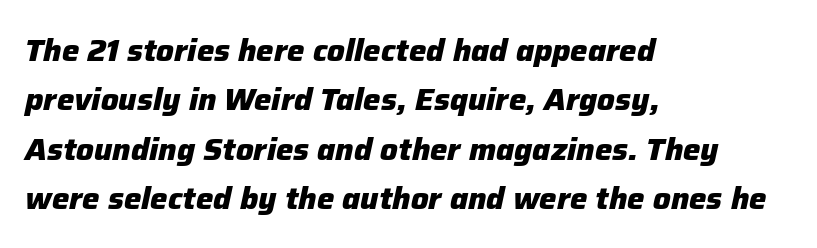
This is oblique type, the kind used for emphasis or titles. A normal amount of white space separates one row of letters from the next. A student would call this left alignment; a typographer would say flush left, rag right. The letters advance in unequal steps, a hallmark of proportional type. Inter-character spacing is left at the font's built-in metrics.
